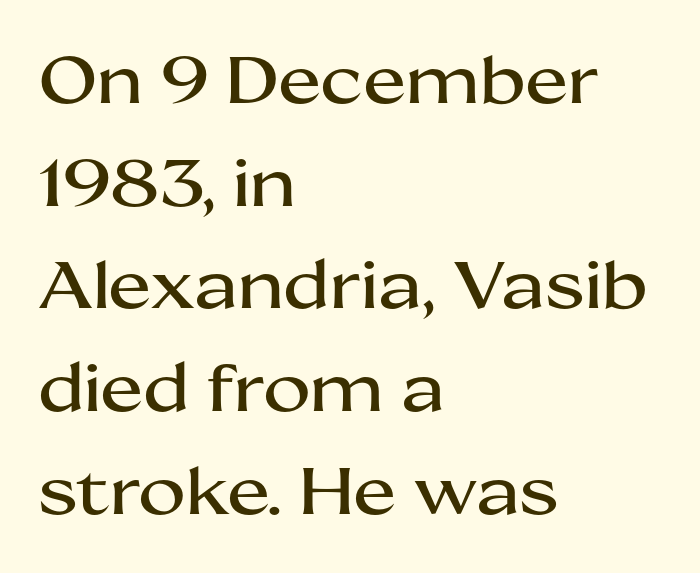
Q: Is the text italic (slanted)? A: No, it is upright.
Q: Is the text underlined? A: No.
Q: How is the paragraph aligned? A: Left-aligned.
Q: Is the spacing between letters normal or unusually wide? A: Normal.
Q: Is the spacing between lines tight, normal or loose? A: Normal.
Q: Width (condensed, normal, or wide)? A: Wide.
Q: Stroke contrast? A: Medium.
Q: x-height? A: Medium.
Q: Monospaced? A: No.
